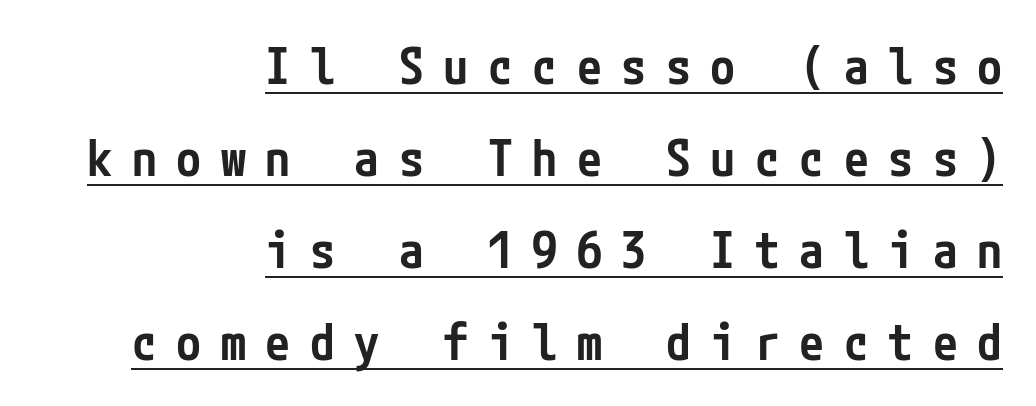
Q: Is the text bold? A: Semi-bold.
Q: Is the text italic (slanted)? A: No, it is upright.
Q: Is the typeface a serif or a sans-serif typeface? A: Sans-serif.
Q: Is the text underlined? A: Yes.
Q: How is the paragraph aligned? A: Right-aligned.
Q: Is the spacing between letters normal or unusually wide? A: Unusually wide.
Q: Width (condensed, normal, or wide)? A: Condensed.
Q: Stroke contrast? A: Low.
Q: x-height? A: Medium.
